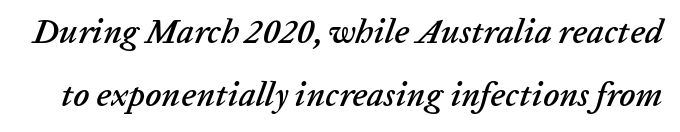
Do the characters align in a grid? No, the font is proportional. If you drew a line through each stem, it would be angled. Beneath every word, the page is bare. Tracking value appears to be zero — textbook default spacing.
